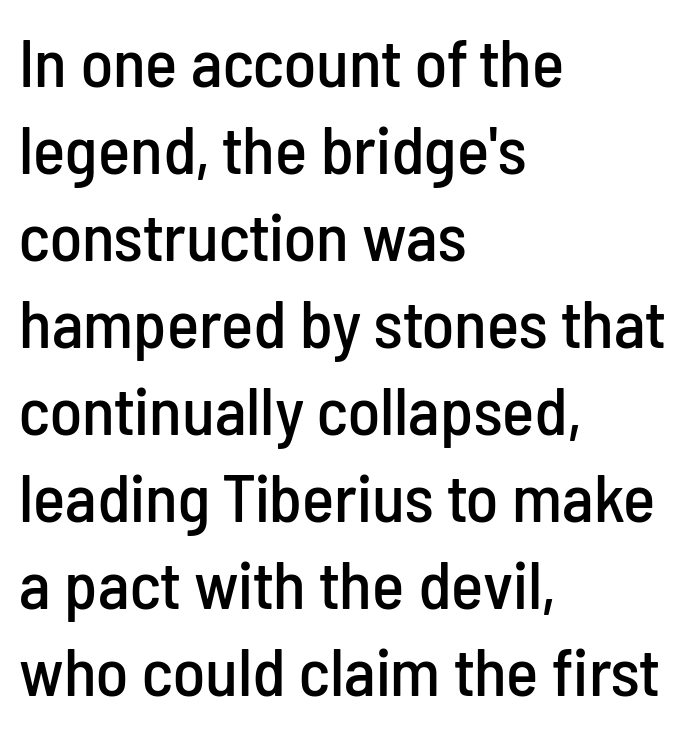
{"serif": "no", "italic": "no", "width": "condensed", "stroke_contrast": "low", "x_height": "medium", "monospaced": "no", "underline": "no", "align": "left", "line_spacing": "normal", "line_spacing_ratio": 1.28, "letter_spacing": "normal", "letter_spacing_em": 0.0, "glyph_px": 68}
